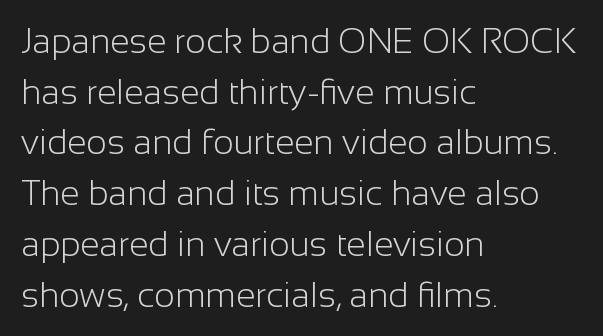
Q: Is the text bold? A: No.
Q: Is the text italic (slanted)? A: No, it is upright.
Q: Is the typeface a serif or a sans-serif typeface? A: Sans-serif.
Q: Is the text underlined? A: No.
Q: How is the paragraph aligned? A: Left-aligned.
Q: Is the spacing between letters normal or unusually wide? A: Normal.
Q: Is the spacing between lines tight, normal or loose? A: Normal.
Q: Width (condensed, normal, or wide)? A: Normal.
Q: Stroke contrast? A: Low.
Q: x-height? A: Medium.
Q: Monospaced? A: No.
